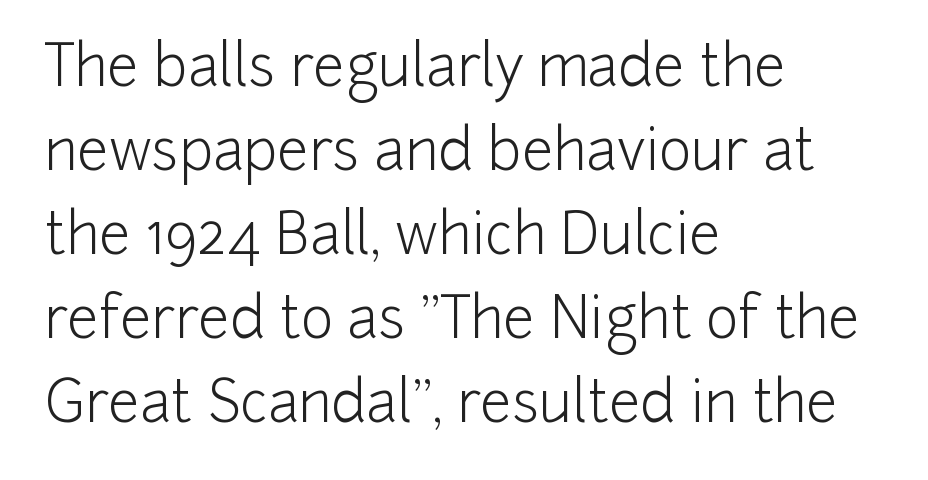
Q: Is the text bold? A: No.
Q: Is the text italic (slanted)? A: No, it is upright.
Q: Is the typeface a serif or a sans-serif typeface? A: Sans-serif.
Q: Is the text underlined? A: No.
Q: How is the paragraph aligned? A: Left-aligned.
Q: Is the spacing between letters normal or unusually wide? A: Normal.
Q: Is the spacing between lines tight, normal or loose? A: Normal.
Q: Width (condensed, normal, or wide)? A: Normal.
Q: Stroke contrast? A: Low.
Q: x-height? A: Medium.
Q: Monospaced? A: No.
